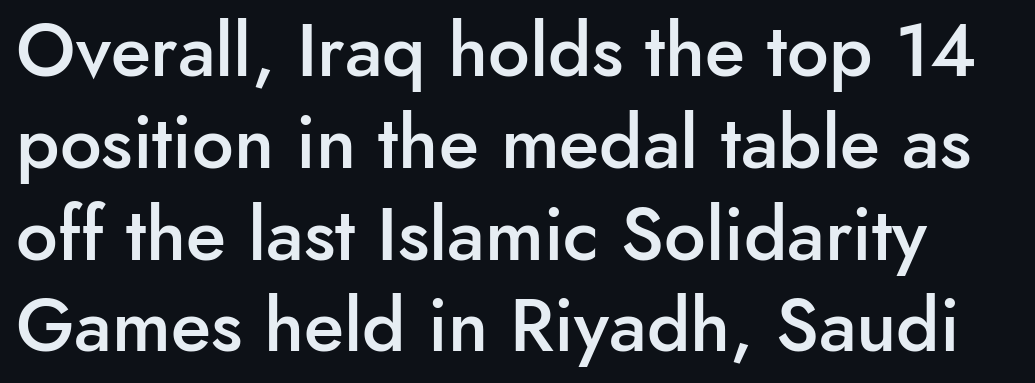
Q: Is the text bold? A: Semi-bold.
Q: Is the text italic (slanted)? A: No, it is upright.
Q: Is the typeface a serif or a sans-serif typeface? A: Sans-serif.
Q: Is the text underlined? A: No.
Q: Is the spacing between letters normal or unusually wide? A: Normal.
Q: Width (condensed, normal, or wide)? A: Normal.
Q: Stroke contrast? A: Low.
Q: x-height? A: Small.
Q: Monospaced? A: No.
